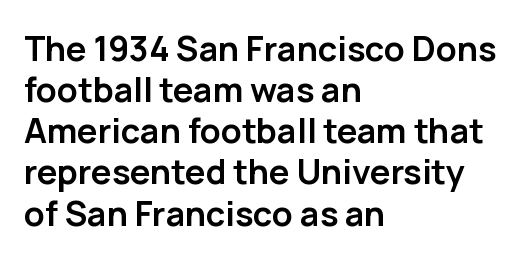
Grotesque or geometric, the face here clearly has no serifs. In terms of weight, the rendering is a true, heavy bold. Glyph-to-glyph distance matches everyday printed text. This sample uses an upright cut, with every glyph sitting square on the baseline. Caption: multi-line text, flush left, ragged right.
